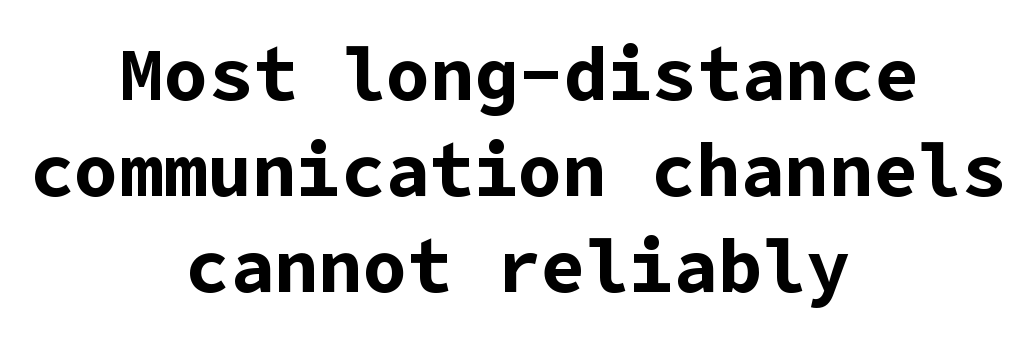
The image shows 74 px bold sans-serif type, upright; set centered, normal line spacing (1.3x), normal letter spacing, not underlined; low stroke contrast and a medium x-height.
